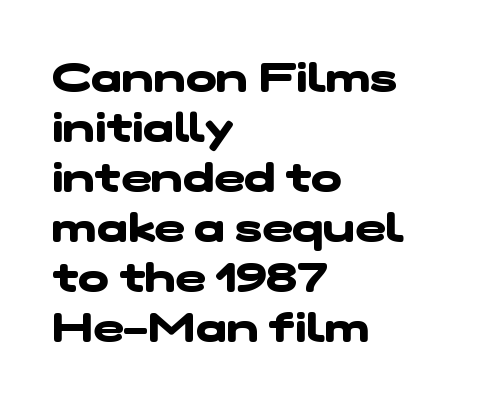
Q: Is the text bold? A: Yes.
Q: Is the typeface a serif or a sans-serif typeface? A: Sans-serif.
Q: Is the text underlined? A: No.
Q: How is the paragraph aligned? A: Left-aligned.
Q: Is the spacing between letters normal or unusually wide? A: Normal.
Q: Width (condensed, normal, or wide)? A: Wide.
Q: Stroke contrast? A: Low.
Q: x-height? A: Medium.
Q: Monospaced? A: No.
